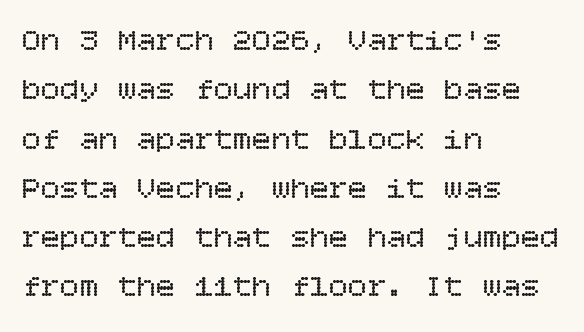
The image shows 32 px regular-weight type, upright; set left-aligned, normal line spacing (1.54x), normal letter spacing, not underlined; low stroke contrast and a large x-height.
